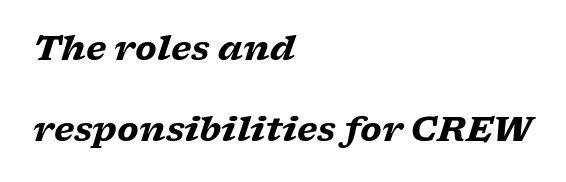
This is oblique type, the kind used for emphasis or titles. Each letter keeps its own natural width here, so spacing adapts to shape. Decoration check: the copy has no underline. Check where the strokes stop: tiny serifs finish them off. The face used here is rendered with its standard letterfit.
